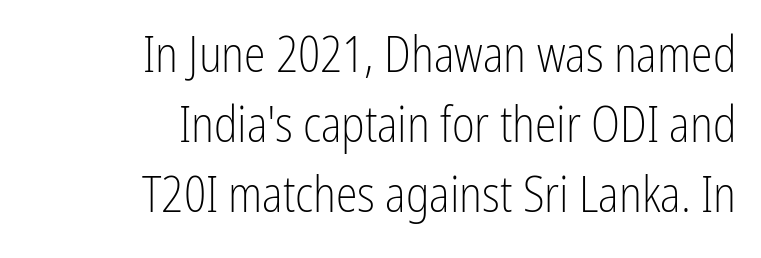
The image shows 49 px light, condensed sans-serif type, upright; set right-aligned, normal line spacing (1.43x), normal letter spacing, not underlined; low stroke contrast and a medium x-height.
